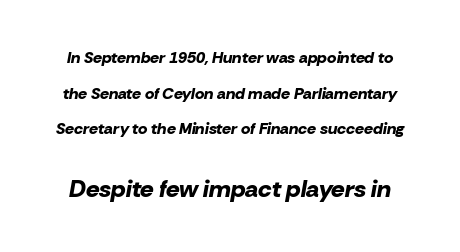
Q: Is the text bold? A: Yes.
Q: Is the text italic (slanted)? A: Yes, it leans right by about 10 degrees.
Q: Is the text underlined? A: No.
Q: Is the spacing between letters normal or unusually wide? A: Normal.
Q: Is the spacing between lines tight, normal or loose? A: Loose.
Q: Which block of text is set in a larger size, the first (top) or the second (bottom)? A: The second (bottom) one.
